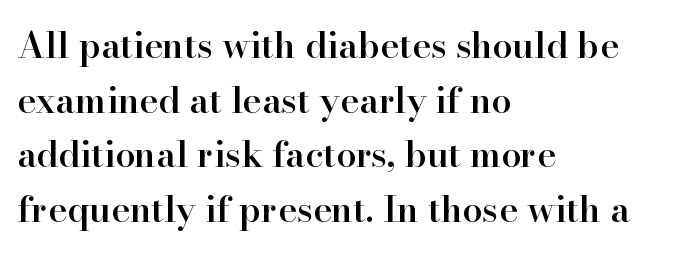
Notice how descenders clear the ascenders below comfortably — that's standard leading. Do the characters align in a grid? No, the font is proportional. The zone under the glyphs is completely vacant. These lines are composed in type with serifs.
